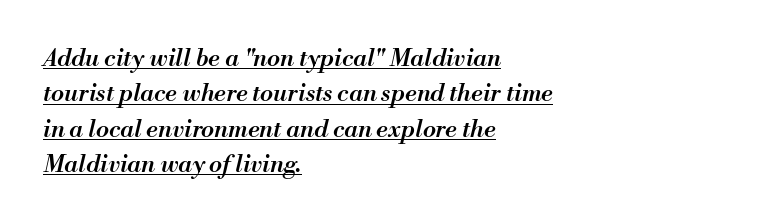
{"italic": "yes", "lean": "right", "slant_degrees": 13, "bold": "semi", "underline": "yes", "align": "left", "line_spacing": "normal", "line_spacing_ratio": 1.47, "letter_spacing": "normal", "letter_spacing_em": 0.0, "glyph_px": 24}
